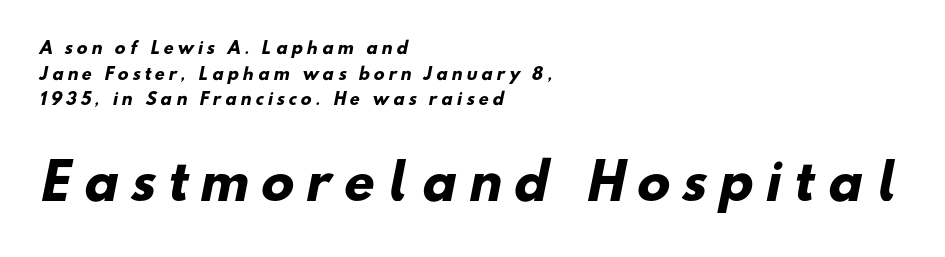
{"serif": "no", "bold": "yes", "weight": "heavy", "width": "normal", "stroke_contrast": "low", "x_height": "small", "monospaced": "no", "underline": "no", "align": "left", "line_spacing": "normal", "line_spacing_ratio": 1.6, "letter_spacing": "wide", "letter_spacing_em": 0.26, "larger_block": "second", "size_ratio": 3.06, "glyph_px": 49}
